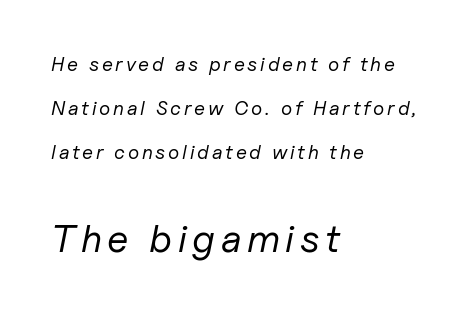
{"italic": "yes", "lean": "right", "slant_degrees": 11, "bold": "no", "weight": "regular", "width": "normal", "stroke_contrast": "low", "x_height": "medium", "monospaced": "no", "underline": "no", "align": "left", "line_spacing": "loose", "line_spacing_ratio": 2.2, "larger_block": "second", "size_ratio": 1.95, "glyph_px": 39}
